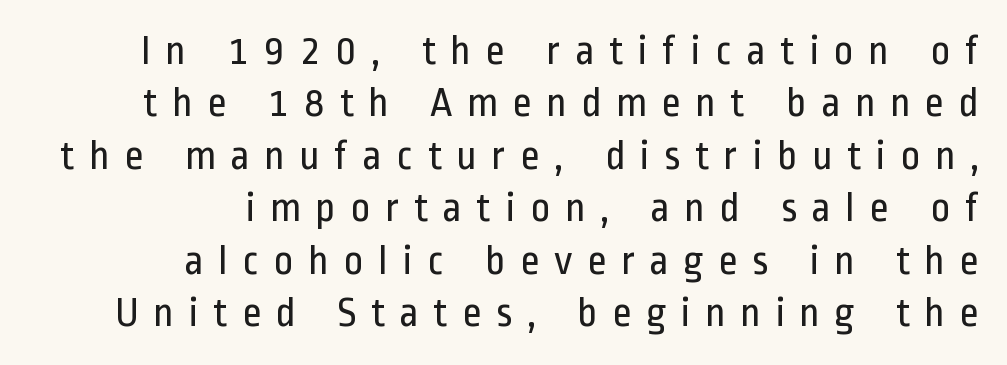
Q: Is the text bold? A: No.
Q: Is the text italic (slanted)? A: No, it is upright.
Q: Is the typeface a serif or a sans-serif typeface? A: Sans-serif.
Q: Is the text underlined? A: No.
Q: How is the paragraph aligned? A: Right-aligned.
Q: Is the spacing between letters normal or unusually wide? A: Unusually wide.
Q: Is the spacing between lines tight, normal or loose? A: Normal.
Q: Width (condensed, normal, or wide)? A: Condensed.
Q: Stroke contrast? A: Low.
Q: x-height? A: Medium.
Q: Monospaced? A: No.
